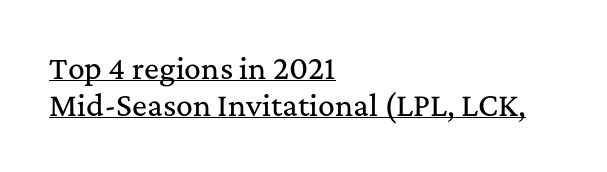
{"serif": "yes", "italic": "no", "width": "normal", "stroke_contrast": "medium", "x_height": "medium", "monospaced": "no", "underline": "yes", "align": "left", "line_spacing": "normal", "line_spacing_ratio": 1.32, "letter_spacing": "normal", "letter_spacing_em": 0.0, "glyph_px": 28}
